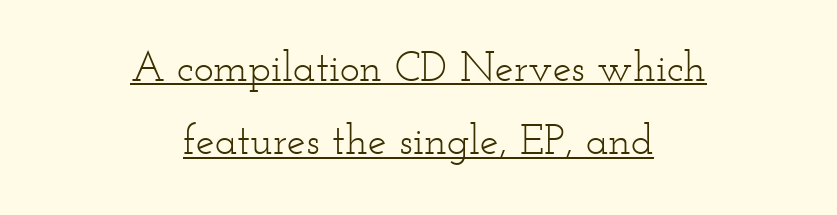
{"serif": "yes", "italic": "no", "bold": "no", "weight": "light", "width": "wide", "stroke_contrast": "low", "x_height": "small", "monospaced": "no", "underline": "yes", "align": "center", "line_spacing_ratio": 1.75, "letter_spacing": "normal", "letter_spacing_em": 0.0, "glyph_px": 42}
